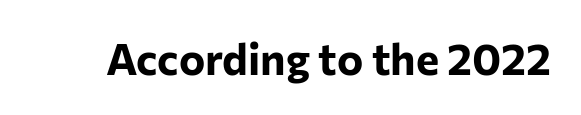
The tracking reads as untouched default to a designer's eye. Only glyphs here, with clear space below each row. The font's upright variant was chosen for this text. Compared with an ordinary text face, these strokes are far heavier — a full bold.
